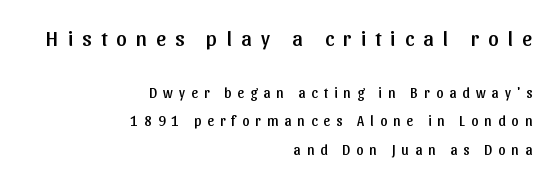
The image shows 21 px text type, upright; set right-aligned, loose line spacing (2.02x), unusually wide letter spacing (+0.44 em), not underlined; the first (top) block is 1.5x larger.
